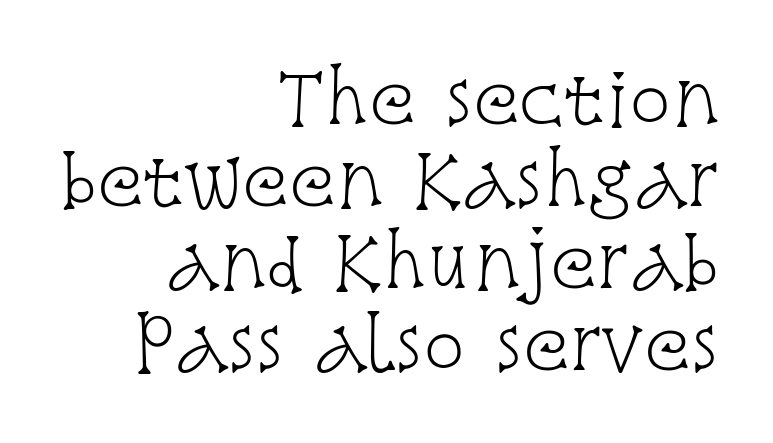
The image shows 69 px light, condensed serif type, upright; set right-aligned, line spacing 1.19x, normal letter spacing, not underlined; low stroke contrast and a large x-height.
